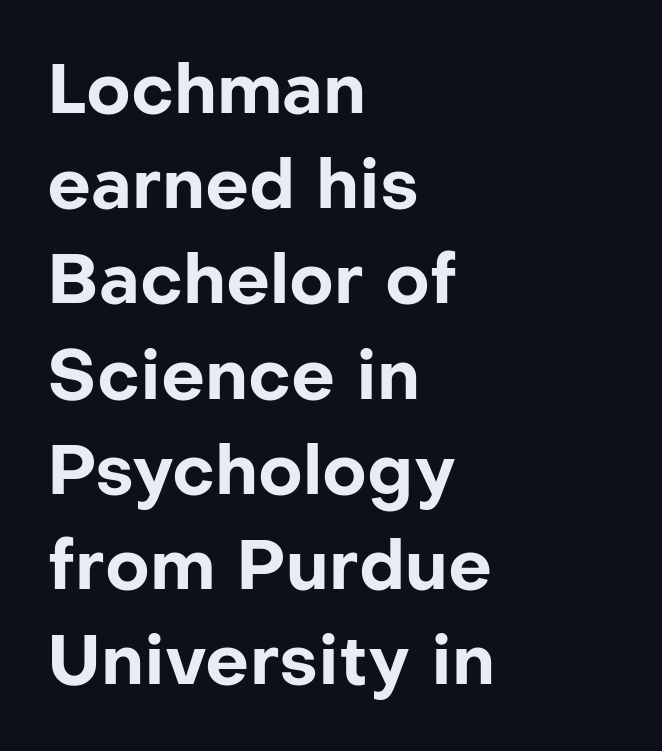
Spacing verdict: proportional, widths tailored to each character. Horizontal bands of white between lines are of average thickness. The horizontal fit of the characters is conventional and even. Nope, not italic — everything's standing straight.
